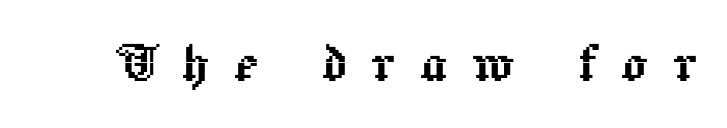
{"italic": "no", "width": "normal", "x_height": "medium", "monospaced": "no", "underline": "no", "letter_spacing": "wide", "letter_spacing_em": 0.37, "glyph_px": 65}
